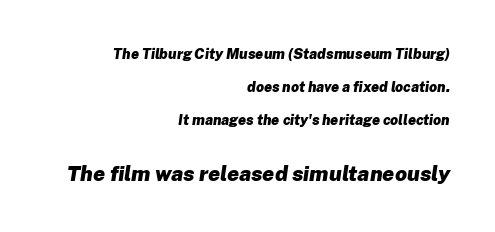
{"italic": "yes", "lean": "right", "slant_degrees": 8, "bold": "yes", "underline": "no", "align": "right", "line_spacing": "loose", "line_spacing_ratio": 2.37, "letter_spacing": "normal", "letter_spacing_em": 0.0, "larger_block": "second", "size_ratio": 1.5, "glyph_px": 21}
